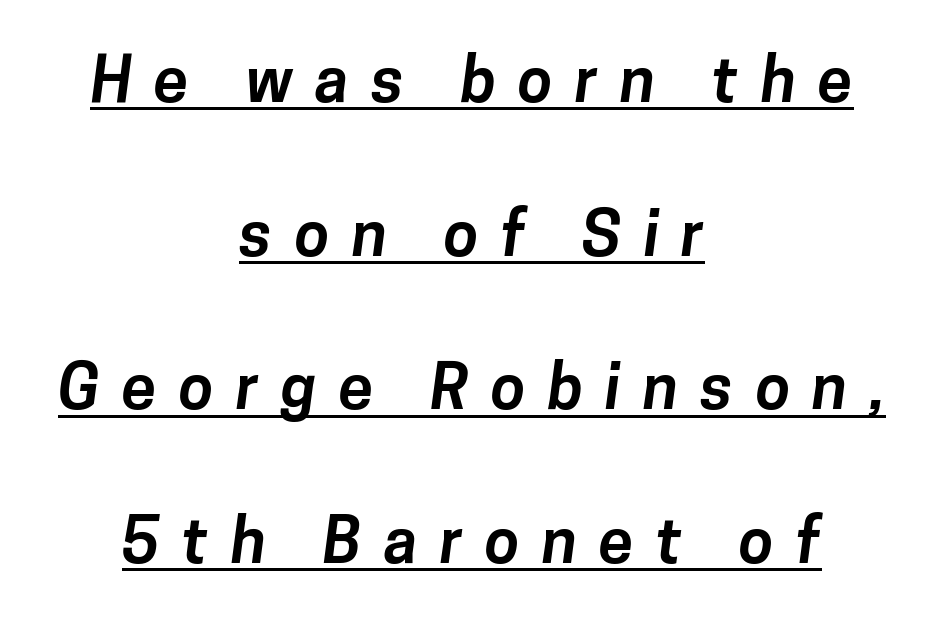
The image shows 63 px bold sans-serif type; set centered, loose line spacing (2.44x), unusually wide letter spacing (+0.35 em), underlined; low stroke contrast and a medium x-height.
